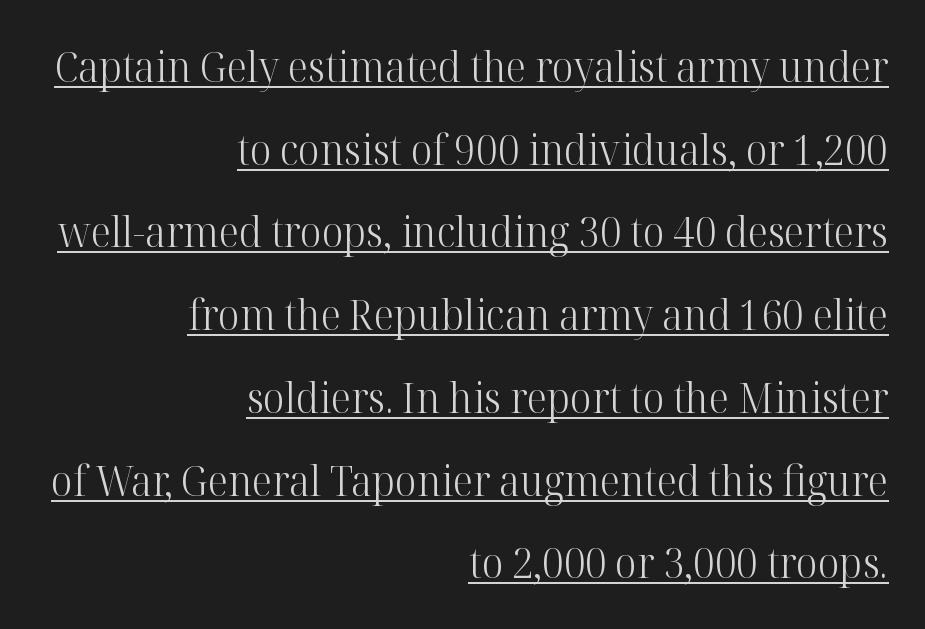
Q: Is the text bold? A: No.
Q: Is the text italic (slanted)? A: No, it is upright.
Q: Is the typeface a serif or a sans-serif typeface? A: Serif.
Q: Is the text underlined? A: Yes.
Q: How is the paragraph aligned? A: Right-aligned.
Q: Is the spacing between letters normal or unusually wide? A: Normal.
Q: Is the spacing between lines tight, normal or loose? A: Loose.
Q: Width (condensed, normal, or wide)? A: Normal.
Q: Stroke contrast? A: High.
Q: x-height? A: Medium.
Q: Monospaced? A: No.
